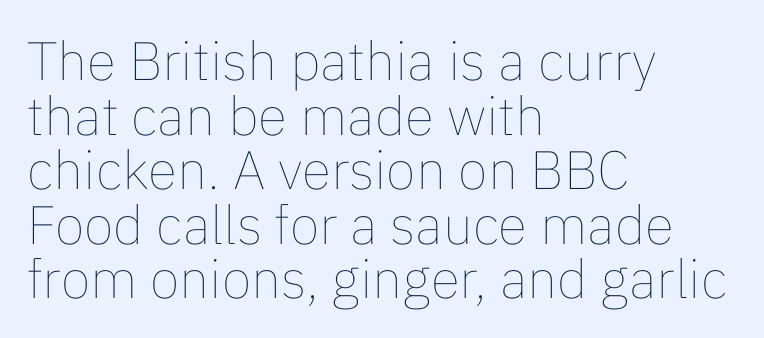
The image shows 54 px thin type, upright; set left-aligned, tight line spacing (1.01x), normal letter spacing, not underlined; low stroke contrast and a medium x-height.
